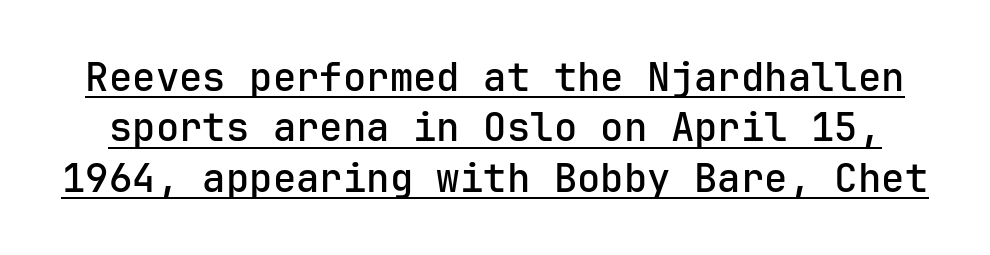
Q: Is the text bold? A: Semi-bold.
Q: Is the text italic (slanted)? A: No, it is upright.
Q: Is the typeface a serif or a sans-serif typeface? A: Sans-serif.
Q: Is the text underlined? A: Yes.
Q: Is the spacing between letters normal or unusually wide? A: Normal.
Q: Is the spacing between lines tight, normal or loose? A: Normal.
Q: Width (condensed, normal, or wide)? A: Normal.
Q: Stroke contrast? A: Low.
Q: x-height? A: Medium.
